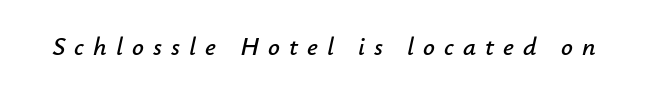
The foot of each line stays bare and open. How are the letters spaced? Widely, with obvious added tracking. You can tell it's italic because the verticals aren't actually vertical.
